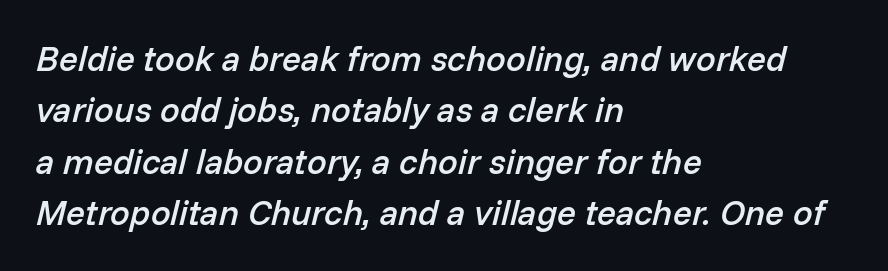
{"italic": "yes", "lean": "right", "slant_degrees": 14, "bold": "semi", "weight": "semibold", "width": "normal", "stroke_contrast": "low", "x_height": "medium", "monospaced": "no", "underline": "no", "align": "left", "line_spacing": "normal", "line_spacing_ratio": 1.47, "letter_spacing": "normal", "letter_spacing_em": 0.0, "glyph_px": 35}
